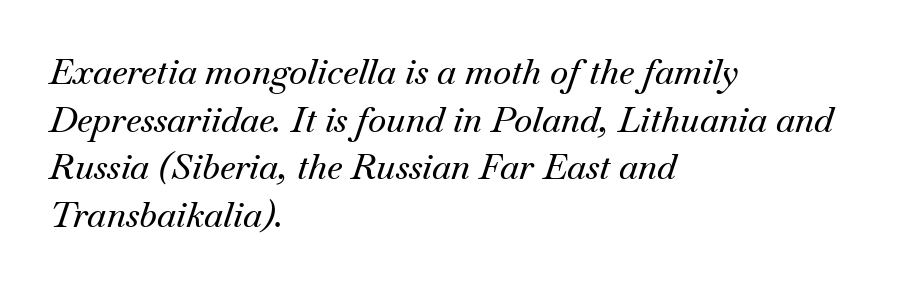
Only glyphs here, with clear space below each row. The passage is arranged the way most books set body copy — flush left. The lettering tilts uniformly, giving the passage an italic look. Does the type have serifs? Yes, each stem ends in a small foot.
